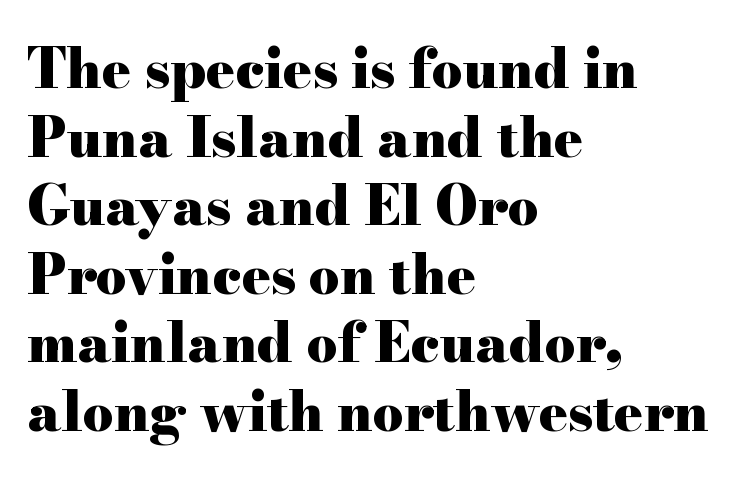
The image shows 54 px heavy, wide serif type, upright; set left-aligned, normal line spacing (1.27x), normal letter spacing, not underlined; high stroke contrast and a small x-height.
